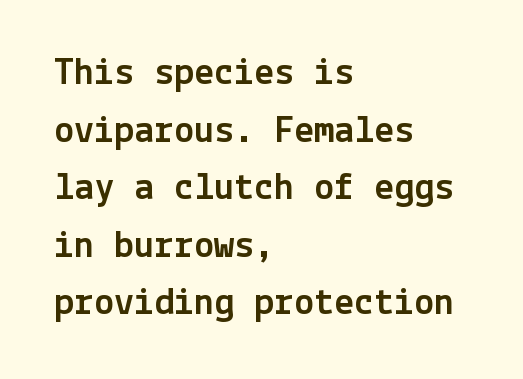
The image shows 40 px sans-serif type, upright; set left-aligned, normal line spacing (1.44x), normal letter spacing, not underlined; a medium x-height.
